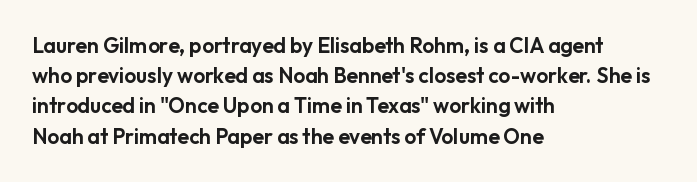
The lines sit at an ordinary, default distance from one another. In terms of posture, this sample is upright. What stands out about the letter spacing? Nothing — it is the standard amount. Leftover space on each line is placed entirely after the last word. Check the space under the baseline: it is left empty.
